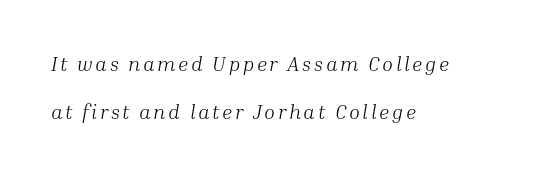
Q: Is the text bold? A: No.
Q: Is the text italic (slanted)? A: Yes, it leans right by about 10 degrees.
Q: Is the text underlined? A: No.
Q: How is the paragraph aligned? A: Left-aligned.
Q: Is the spacing between lines tight, normal or loose? A: Loose.
